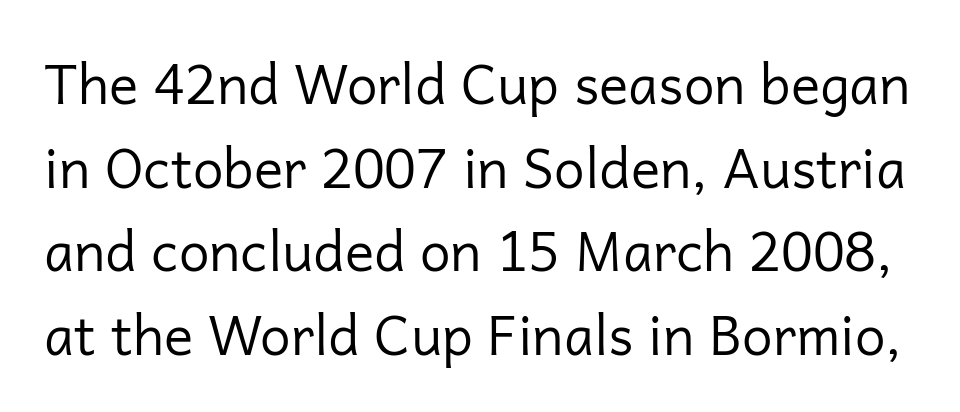
{"serif": "no", "italic": "no", "bold": "no", "weight": "regular", "width": "normal", "stroke_contrast": "low", "x_height": "medium", "monospaced": "no", "underline": "no", "line_spacing": "normal", "line_spacing_ratio": 1.52, "letter_spacing": "normal", "letter_spacing_em": 0.0, "glyph_px": 55}
